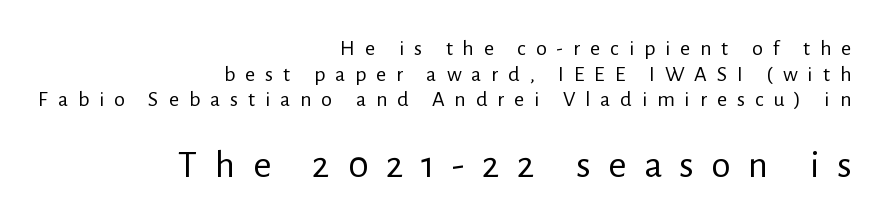
Q: Is the text bold? A: No.
Q: Is the text italic (slanted)? A: No, it is upright.
Q: Is the typeface a serif or a sans-serif typeface? A: Sans-serif.
Q: Is the text underlined? A: No.
Q: How is the paragraph aligned? A: Right-aligned.
Q: Is the spacing between letters normal or unusually wide? A: Unusually wide.
Q: Which block of text is set in a larger size, the first (top) or the second (bottom)? A: The second (bottom) one.
Q: Width (condensed, normal, or wide)? A: Normal.
Q: Stroke contrast? A: Low.
Q: x-height? A: Medium.
Q: Monospaced? A: No.
